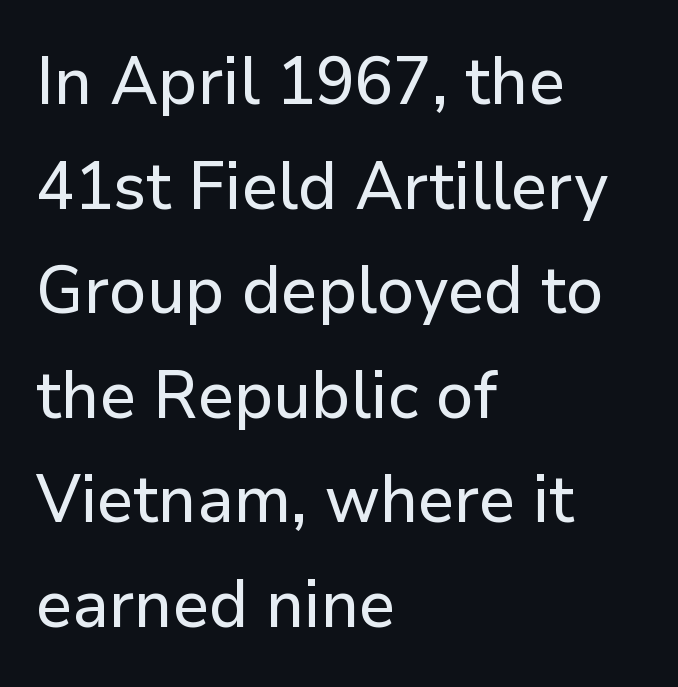
{"serif": "no", "italic": "no", "width": "normal", "stroke_contrast": "low", "x_height": "medium", "monospaced": "no", "underline": "no", "align": "left", "line_spacing": "normal", "line_spacing_ratio": 1.56, "letter_spacing": "normal", "letter_spacing_em": 0.0, "glyph_px": 67}
